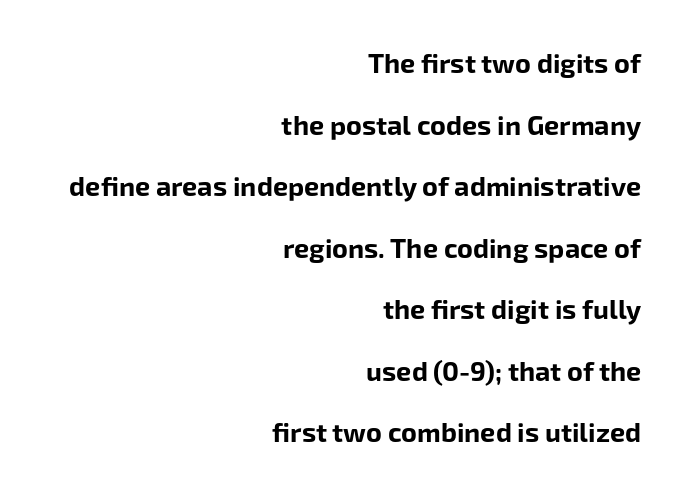
{"italic": "no", "bold": "yes", "underline": "no", "align": "right", "line_spacing": "loose", "line_spacing_ratio": 2.28, "letter_spacing": "normal", "letter_spacing_em": 0.0, "glyph_px": 27}
